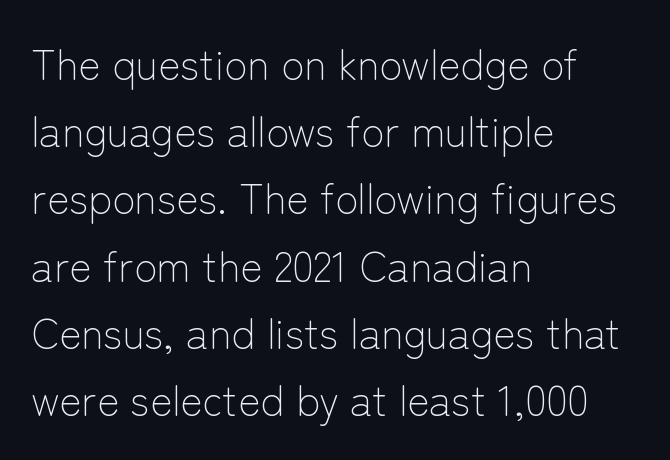
Look at the bottom of the vertical strokes: they stop flat, with no serifs. Heft: none added — not bold. Vertically, the passage feels balanced, rows spaced as you'd expect. Descender tails drop into unmarked territory.
